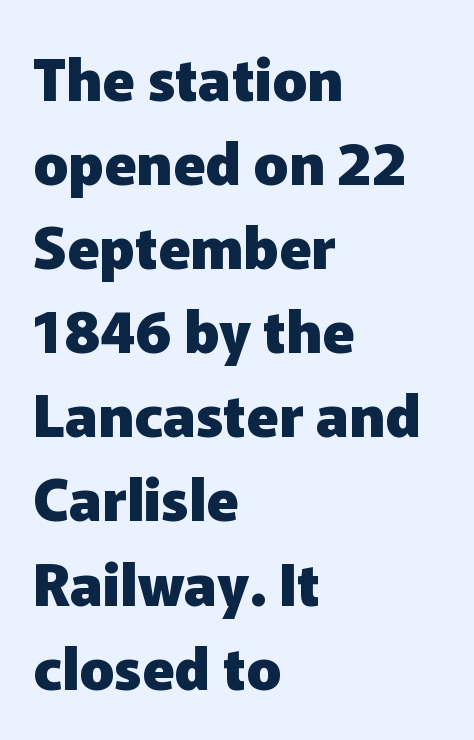
Q: Is the text bold? A: Yes.
Q: Is the text italic (slanted)? A: No, it is upright.
Q: Is the typeface a serif or a sans-serif typeface? A: Sans-serif.
Q: Is the text underlined? A: No.
Q: How is the paragraph aligned? A: Left-aligned.
Q: Is the spacing between letters normal or unusually wide? A: Normal.
Q: Is the spacing between lines tight, normal or loose? A: Normal.
Q: Width (condensed, normal, or wide)? A: Normal.
Q: Stroke contrast? A: Low.
Q: x-height? A: Medium.
Q: Monospaced? A: No.
